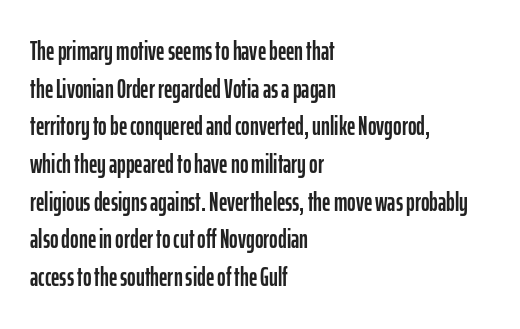
Which margin do the lines hug? The left one — the right edge is uneven. This sample uses plain, unmodified letter spacing. Glance below the letters and you will spot only blank space. Baseline-to-baseline distance is the conventional proportion of letter height.
